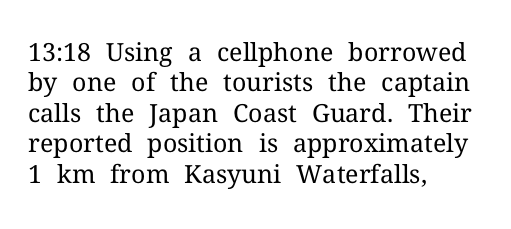
Nope, not italic — everything's standing straight. Only glyphs here, with clear space below each row. Leftover space on each line is placed entirely after the last word. The gaps between neighbouring characters are ordinary and unremarkable. A light-to-regular cut is what we see here.
